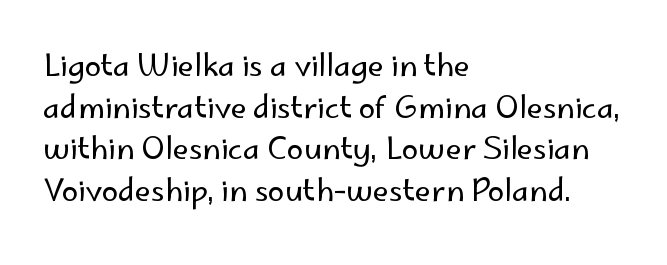
{"serif": "no", "italic": "no", "bold": "no", "weight": "regular", "width": "normal", "stroke_contrast": "low", "x_height": "small", "monospaced": "no", "underline": "no", "align": "left", "line_spacing": "normal", "line_spacing_ratio": 1.39, "letter_spacing": "normal", "letter_spacing_em": 0.0, "glyph_px": 30}
